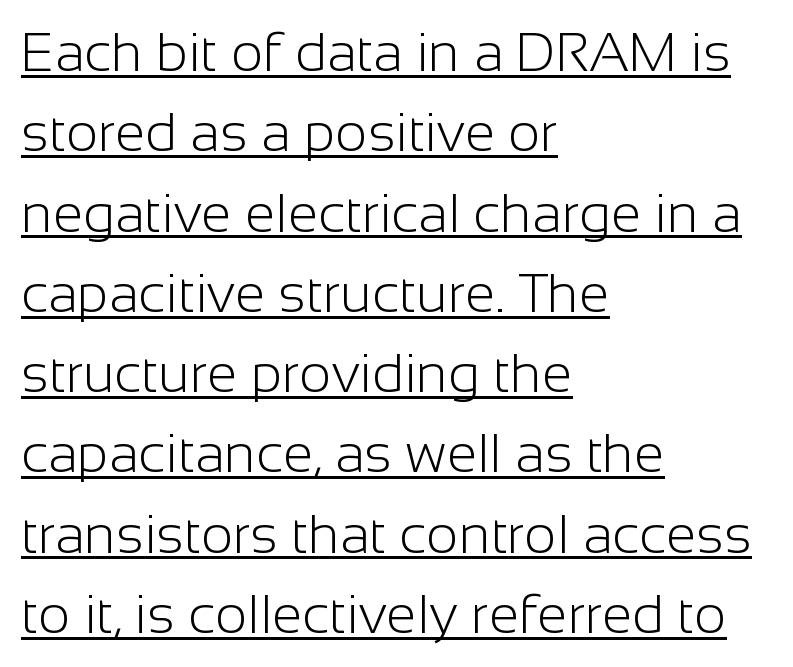
Q: Is the text bold? A: No.
Q: Is the text italic (slanted)? A: No, it is upright.
Q: Is the typeface a serif or a sans-serif typeface? A: Sans-serif.
Q: Is the text underlined? A: Yes.
Q: How is the paragraph aligned? A: Left-aligned.
Q: Is the spacing between letters normal or unusually wide? A: Normal.
Q: Is the spacing between lines tight, normal or loose? A: Normal.
Q: Width (condensed, normal, or wide)? A: Normal.
Q: Stroke contrast? A: Low.
Q: x-height? A: Medium.
Q: Monospaced? A: No.
